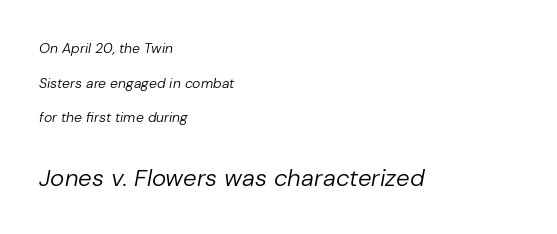
The image shows 24 px text type, italic (leaning right); set left-aligned, loose line spacing (2.48x), normal letter spacing, not underlined; the second (bottom) block is 1.71x larger.
